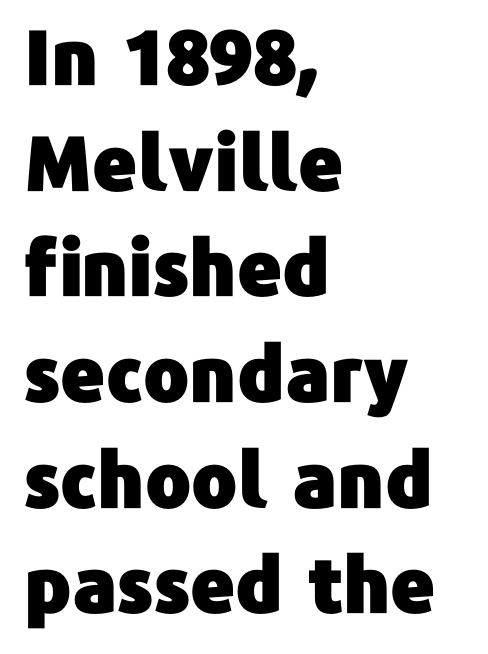
Descenders hang freely into open space. The rag falls on the right side of this text block. These lines sit exactly where default settings would place them. Glyph-to-glyph distance matches everyday printed text.
